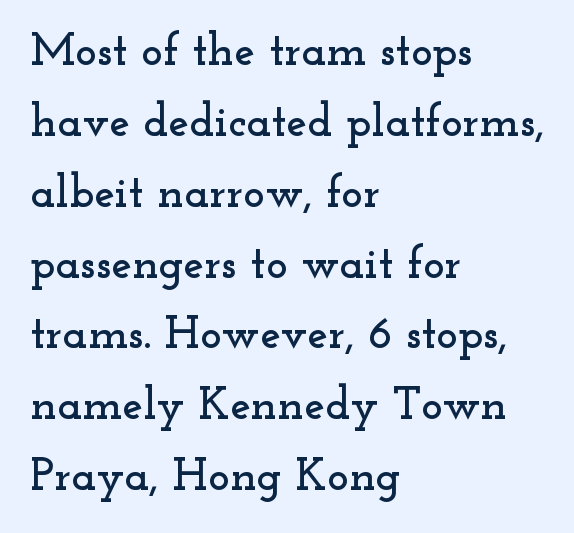
Q: Is the text italic (slanted)? A: No, it is upright.
Q: Is the typeface a serif or a sans-serif typeface? A: Serif.
Q: Is the text underlined? A: No.
Q: How is the paragraph aligned? A: Left-aligned.
Q: Is the spacing between letters normal or unusually wide? A: Normal.
Q: Is the spacing between lines tight, normal or loose? A: Normal.
Q: Width (condensed, normal, or wide)? A: Wide.
Q: Stroke contrast? A: Low.
Q: x-height? A: Small.
Q: Monospaced? A: No.
